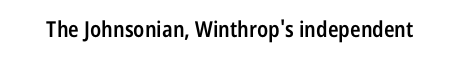
The image shows 22 px text type, upright; set normal letter spacing, not underlined.
